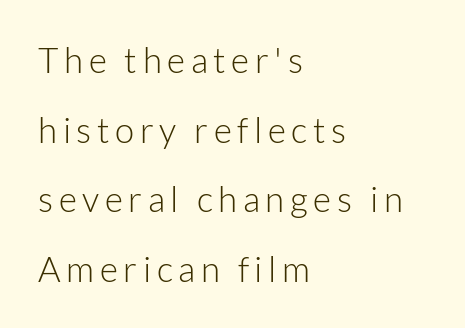
The image shows 35 px light sans-serif type, upright; set left-aligned, loose line spacing (1.99x), not underlined; low stroke contrast and a medium x-height.
